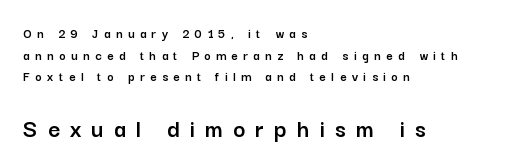
The image shows 26 px text type, upright; set left-aligned, normal line spacing (1.55x), unusually wide letter spacing (+0.39 em), not underlined; the second (bottom) block is 1.86x larger.
